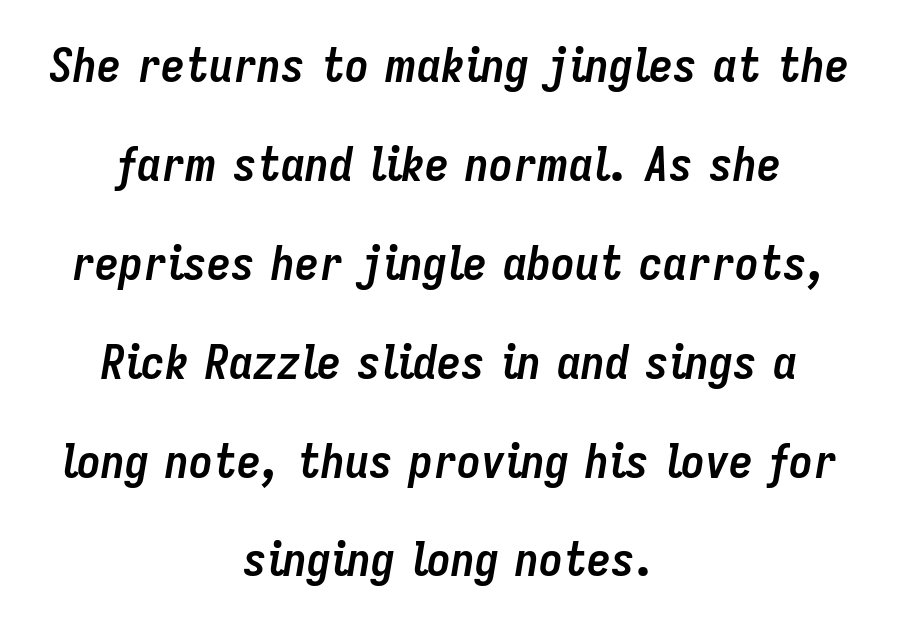
{"italic": "yes", "lean": "right", "slant_degrees": 9, "bold": "yes", "weight": "semibold", "width": "condensed", "stroke_contrast": "low", "x_height": "medium", "monospaced": "no", "underline": "no", "align": "center", "line_spacing": "loose", "line_spacing_ratio": 2.06, "letter_spacing": "normal", "letter_spacing_em": 0.0, "glyph_px": 48}
